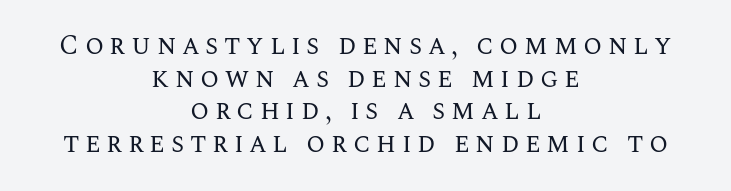
Q: Is the text bold? A: No.
Q: Is the text italic (slanted)? A: No, it is upright.
Q: Is the text underlined? A: No.
Q: How is the paragraph aligned? A: Centered.
Q: Is the spacing between letters normal or unusually wide? A: Unusually wide.
